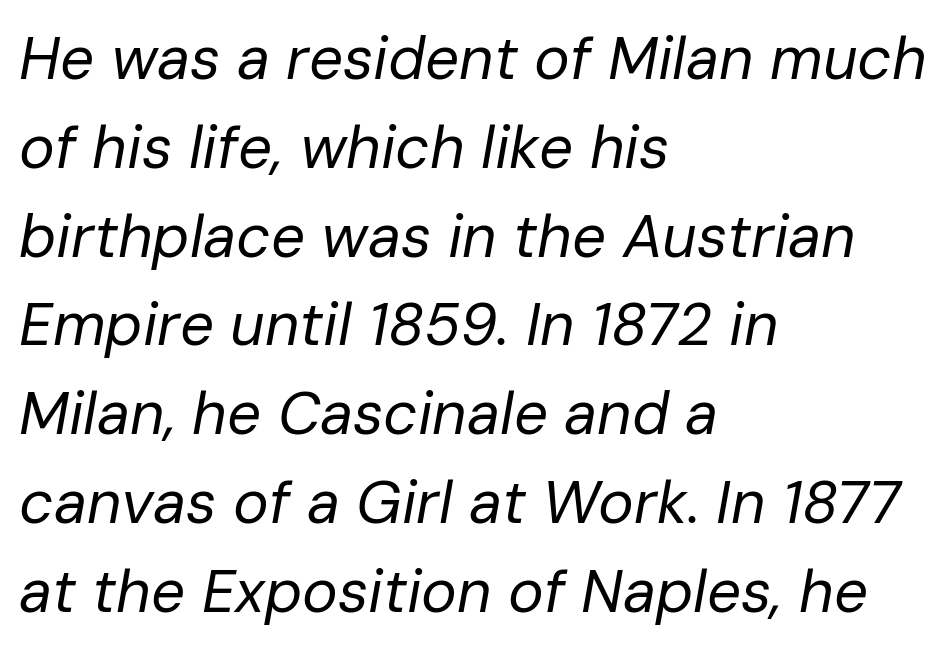
The compositor pushed each line to the left boundary. The gap between lines stays unmarked. These lines were composed using italics. Weight: in the light-to-regular range.
